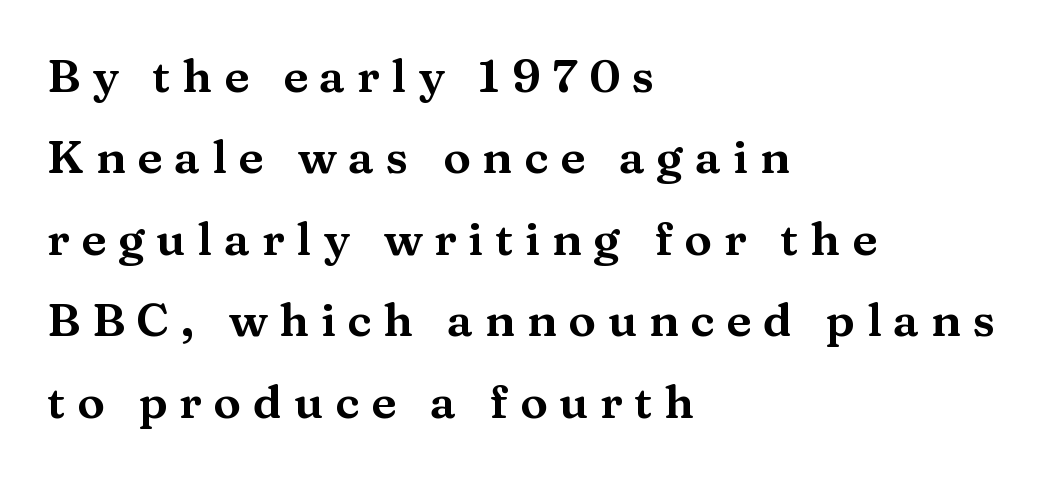
The passage shown is typeset with a serif family. In terms of letterspacing, this is a distinctly airy, spread setting. The gap between lines stays unmarked. Is this a fixed-width face? No — the glyphs have proportional, varying widths.
